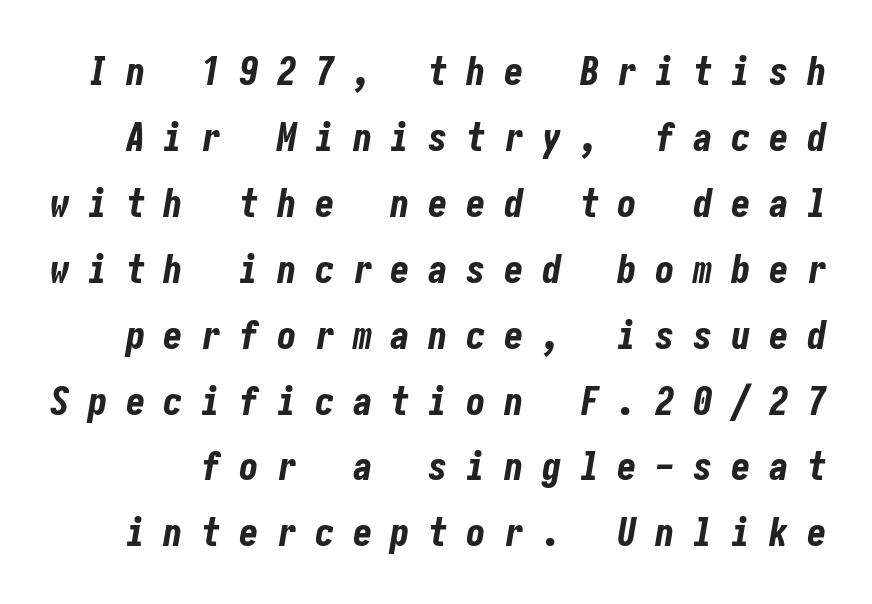
{"italic": "yes", "lean": "right", "slant_degrees": 10, "bold": "yes", "weight": "bold", "width": "condensed", "stroke_contrast": "low", "x_height": "medium", "underline": "no", "line_spacing": "normal", "line_spacing_ratio": 1.69, "letter_spacing": "wide", "letter_spacing_em": 0.47, "glyph_px": 39}
